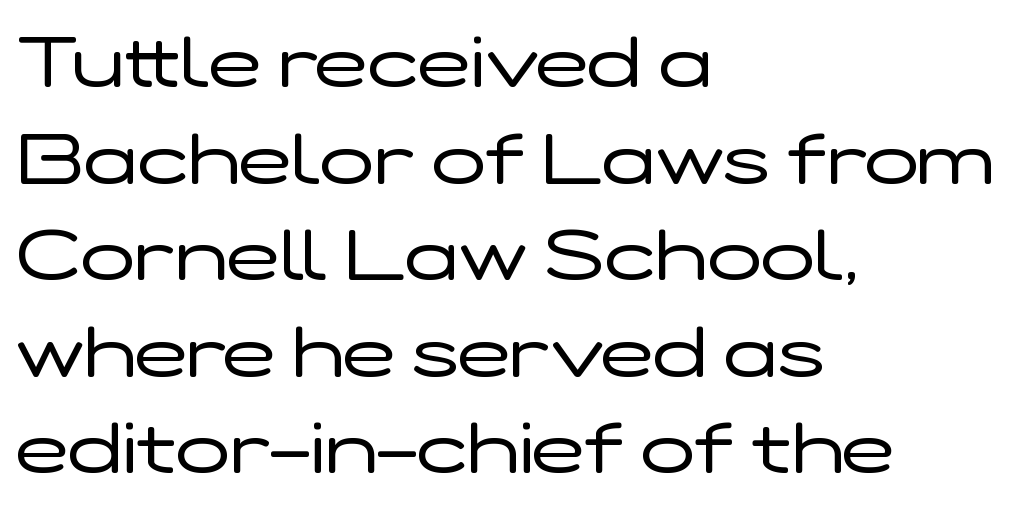
Q: Is the text bold? A: No.
Q: Is the text italic (slanted)? A: No, it is upright.
Q: Is the typeface a serif or a sans-serif typeface? A: Sans-serif.
Q: Is the text underlined? A: No.
Q: How is the paragraph aligned? A: Left-aligned.
Q: Is the spacing between letters normal or unusually wide? A: Normal.
Q: Is the spacing between lines tight, normal or loose? A: Normal.
Q: Width (condensed, normal, or wide)? A: Wide.
Q: Stroke contrast? A: Low.
Q: x-height? A: Medium.
Q: Monospaced? A: No.
